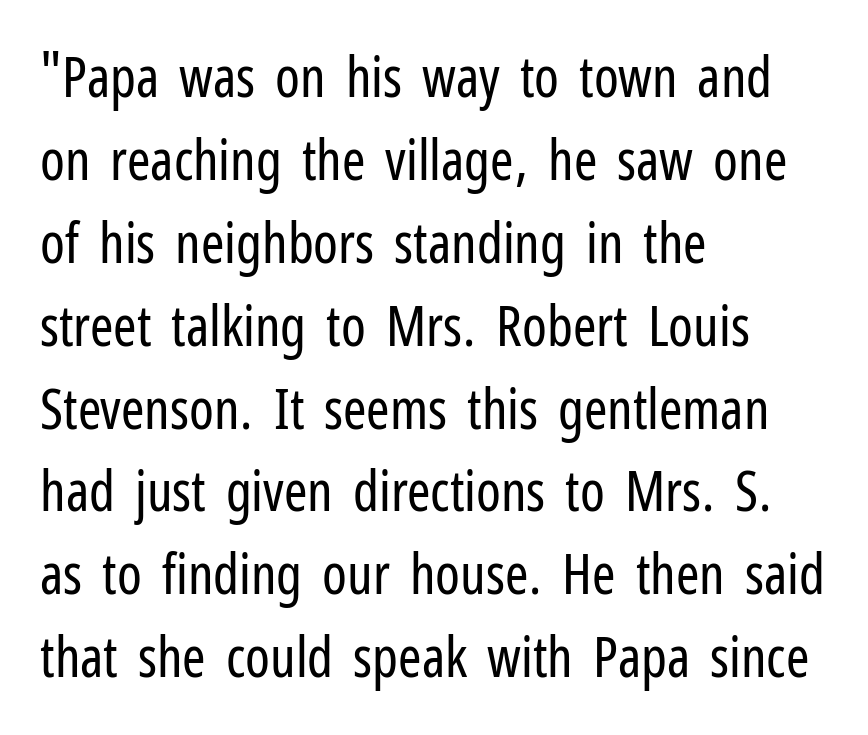
Q: Is the text bold? A: No.
Q: Is the text italic (slanted)? A: No, it is upright.
Q: Is the typeface a serif or a sans-serif typeface? A: Sans-serif.
Q: Is the text underlined? A: No.
Q: How is the paragraph aligned? A: Left-aligned.
Q: Is the spacing between letters normal or unusually wide? A: Normal.
Q: Is the spacing between lines tight, normal or loose? A: Normal.
Q: Width (condensed, normal, or wide)? A: Condensed.
Q: Stroke contrast? A: Low.
Q: x-height? A: Medium.
Q: Monospaced? A: No.
